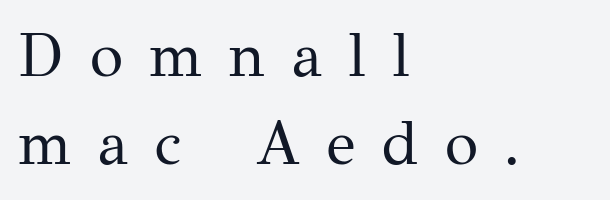
The image shows 61 px regular-weight serif type, upright; set left-aligned, normal line spacing (1.45x), unusually wide letter spacing (+0.43 em), not underlined; medium stroke contrast and a medium x-height.
